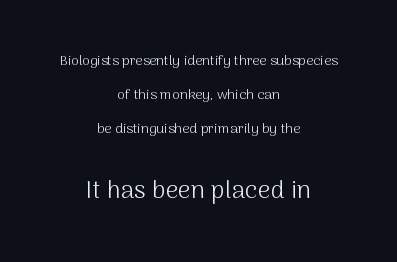
Q: Is the text bold? A: No.
Q: Is the text italic (slanted)? A: No, it is upright.
Q: Is the text underlined? A: No.
Q: How is the paragraph aligned? A: Centered.
Q: Is the spacing between letters normal or unusually wide? A: Normal.
Q: Is the spacing between lines tight, normal or loose? A: Loose.
Q: Which block of text is set in a larger size, the first (top) or the second (bottom)? A: The second (bottom) one.
